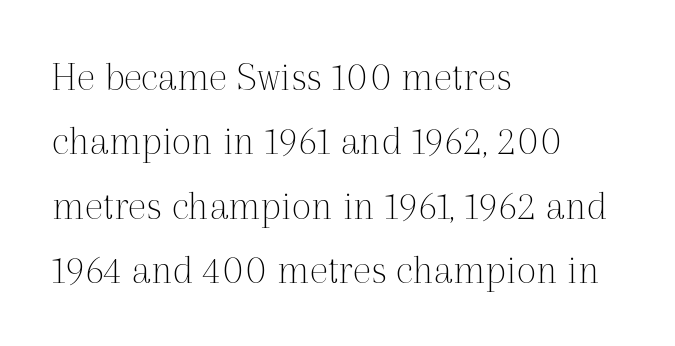
The image shows 43 px thin serif type, upright; set left-aligned, normal line spacing (1.5x), normal letter spacing, not underlined; a medium x-height.
